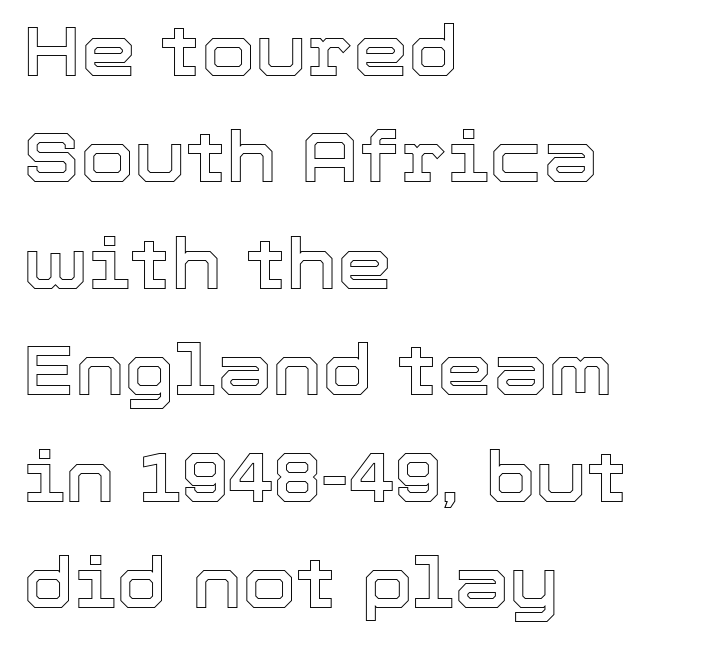
Q: Is the text italic (slanted)? A: No, it is upright.
Q: Is the text underlined? A: No.
Q: How is the paragraph aligned? A: Left-aligned.
Q: Is the spacing between letters normal or unusually wide? A: Normal.
Q: Is the spacing between lines tight, normal or loose? A: Normal.
Q: Width (condensed, normal, or wide)? A: Normal.
Q: x-height? A: Medium.
Q: Monospaced? A: No.
